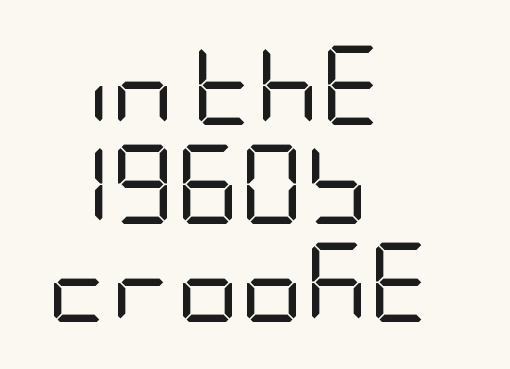
The image shows 79 px regular-weight, condensed sans-serif type, upright; set left-aligned, normal line spacing (1.25x), normal letter spacing, not underlined; low stroke contrast and a large x-height.
